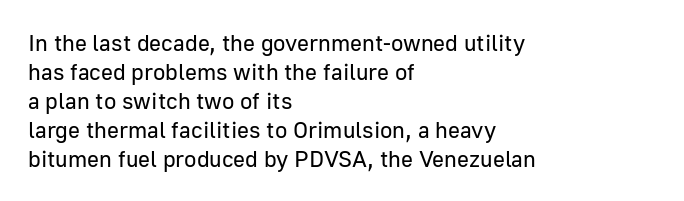
Q: Is the text bold? A: No.
Q: Is the text italic (slanted)? A: No, it is upright.
Q: Is the text underlined? A: No.
Q: How is the paragraph aligned? A: Left-aligned.
Q: Is the spacing between letters normal or unusually wide? A: Normal.
Q: Is the spacing between lines tight, normal or loose? A: Normal.
